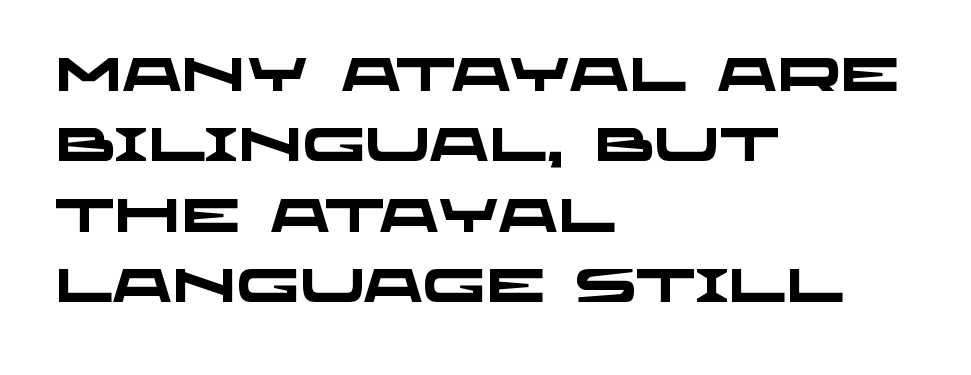
{"serif": "no", "bold": "yes", "weight": "heavy", "width": "wide", "stroke_contrast": "low", "x_height": "large", "monospaced": "no", "underline": "no", "align": "left", "line_spacing": "normal", "line_spacing_ratio": 1.5, "letter_spacing": "normal", "letter_spacing_em": 0.0, "glyph_px": 47}
